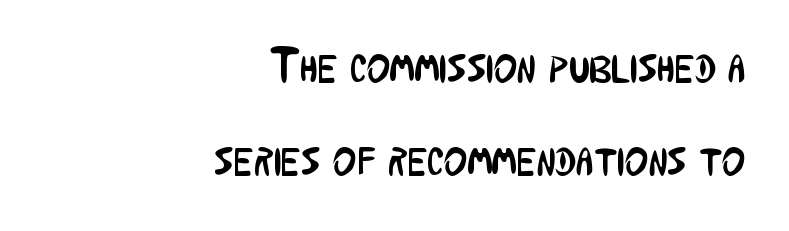
The lines in this sample share a right terminus and differ only in where they begin. A clean baseline with only descenders dipping below it. The typeface chosen for these lines omits serifs. Think of a printed novel: that variable character pitch is what you see here.
